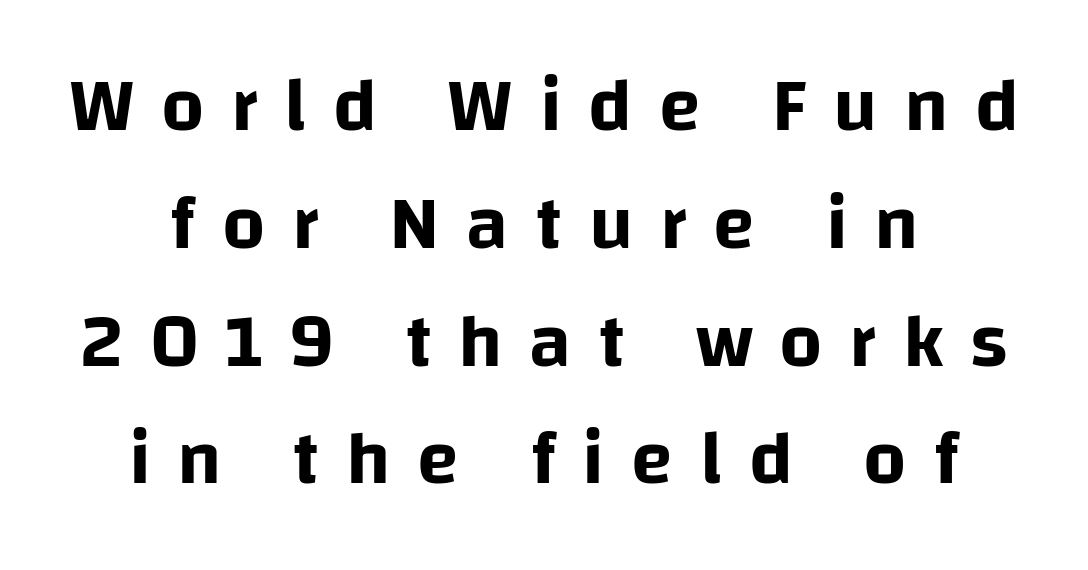
Q: Is the text italic (slanted)? A: No, it is upright.
Q: Is the typeface a serif or a sans-serif typeface? A: Sans-serif.
Q: Is the text underlined? A: No.
Q: How is the paragraph aligned? A: Centered.
Q: Is the spacing between letters normal or unusually wide? A: Unusually wide.
Q: Is the spacing between lines tight, normal or loose? A: Normal.
Q: Width (condensed, normal, or wide)? A: Normal.
Q: Stroke contrast? A: Low.
Q: x-height? A: Large.
Q: Monospaced? A: No.
